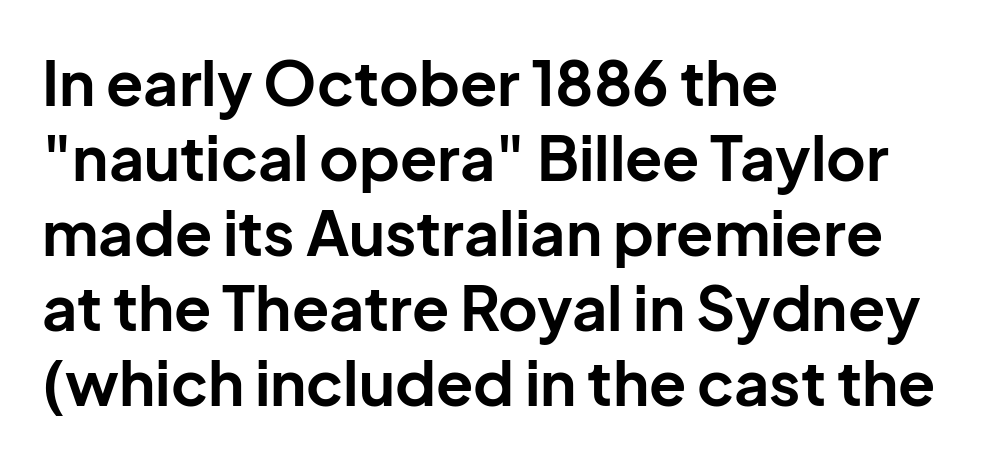
Q: Is the text bold? A: Yes.
Q: Is the text italic (slanted)? A: No, it is upright.
Q: Is the typeface a serif or a sans-serif typeface? A: Sans-serif.
Q: Is the text underlined? A: No.
Q: How is the paragraph aligned? A: Left-aligned.
Q: Is the spacing between letters normal or unusually wide? A: Normal.
Q: Width (condensed, normal, or wide)? A: Normal.
Q: Stroke contrast? A: Low.
Q: x-height? A: Medium.
Q: Monospaced? A: No.
